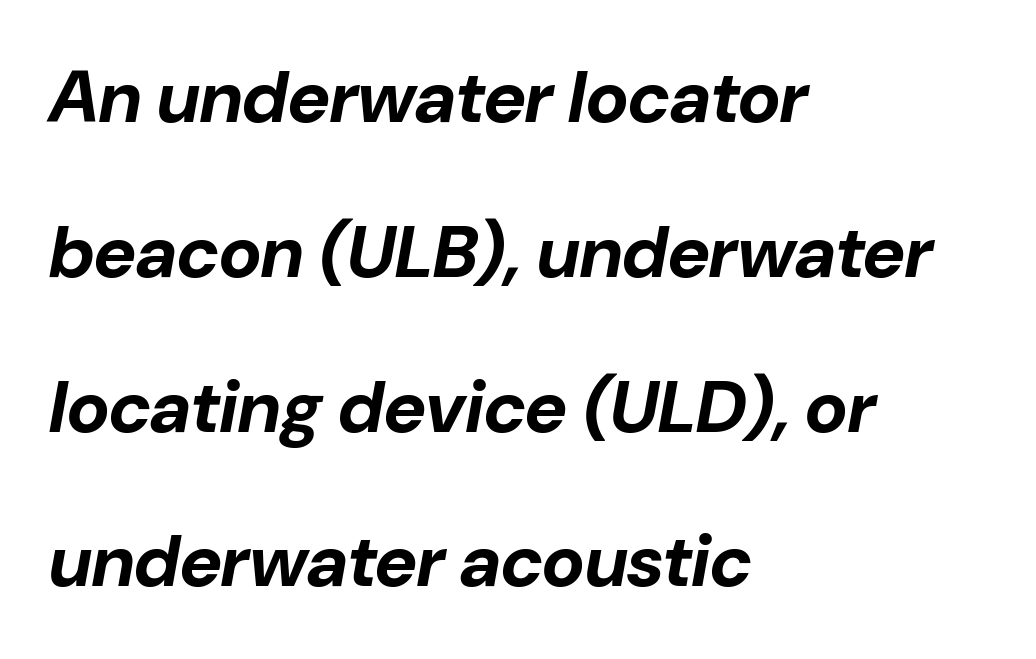
Q: Is the text bold? A: Yes.
Q: Is the text italic (slanted)? A: Yes, it leans right by about 10 degrees.
Q: Is the text underlined? A: No.
Q: How is the paragraph aligned? A: Left-aligned.
Q: Is the spacing between letters normal or unusually wide? A: Normal.
Q: Is the spacing between lines tight, normal or loose? A: Loose.
Q: Width (condensed, normal, or wide)? A: Normal.
Q: Stroke contrast? A: Low.
Q: x-height? A: Medium.
Q: Monospaced? A: No.
